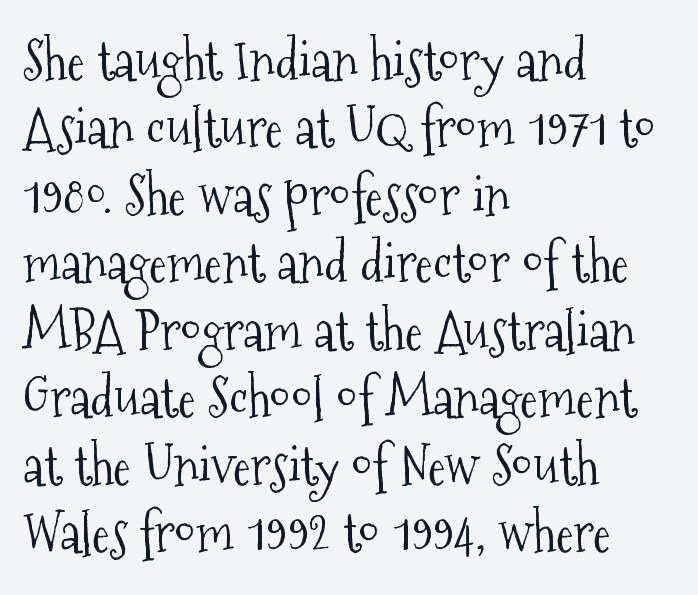
Here the designer chose a conventional face with non-uniform glyph widths. Bare-footed words on every line. Is there much room between lines? A standard amount, neither cramped nor airy. Ordinary non-slanted type is in use. Weight class: somewhere from thin through regular. If you drew a ruler down the left edge, every line would touch it.
